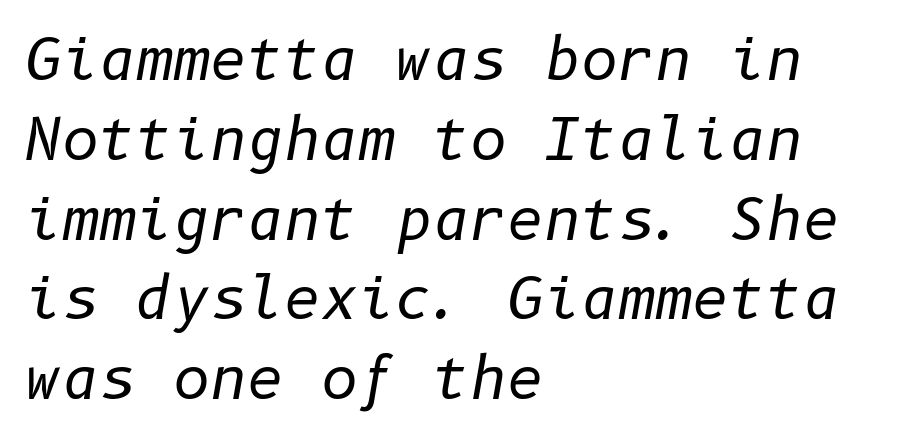
{"italic": "yes", "lean": "right", "slant_degrees": 10, "bold": "no", "weight": "regular", "width": "normal", "stroke_contrast": "low", "x_height": "medium", "underline": "no", "align": "left", "line_spacing": "normal", "line_spacing_ratio": 1.4, "letter_spacing": "normal", "letter_spacing_em": 0.0, "glyph_px": 57}
